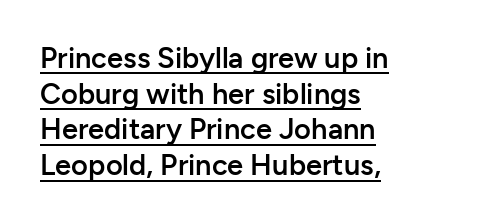
Leftover space on each line is placed entirely after the last word. The type family on display is of the sans-serif kind. Descenders here cross a horizontal rule under the line. Weight: semibold (demi).
